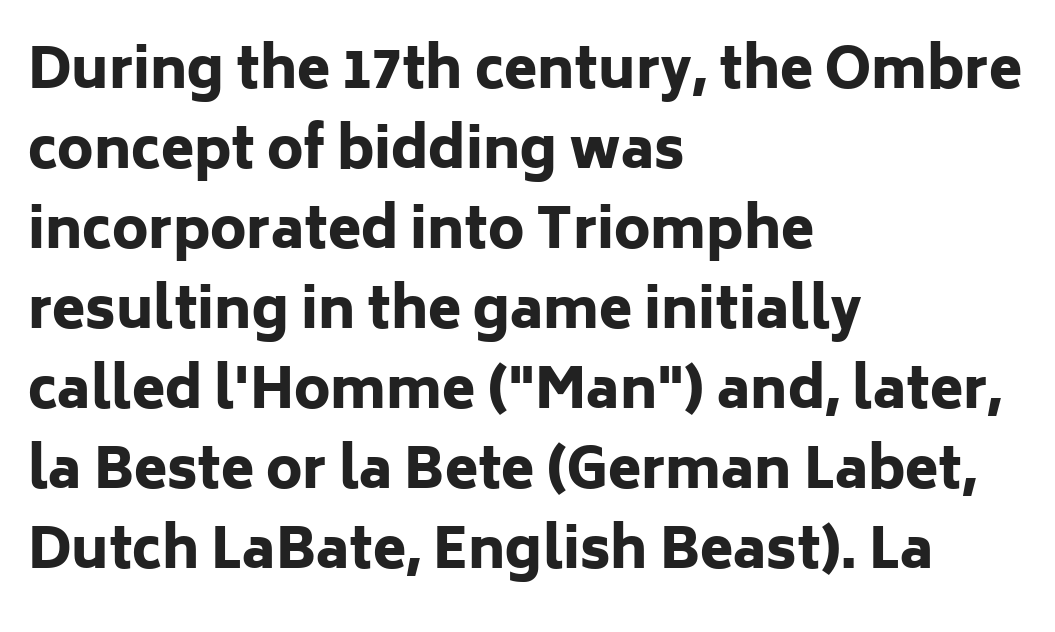
Regarding leading, the lines here are spaced in the standard way. A clean baseline with only descenders dipping below it. A student would call this left alignment; a typographer would say flush left, rag right. The font is running at its bold setting. Upright lettering throughout.
